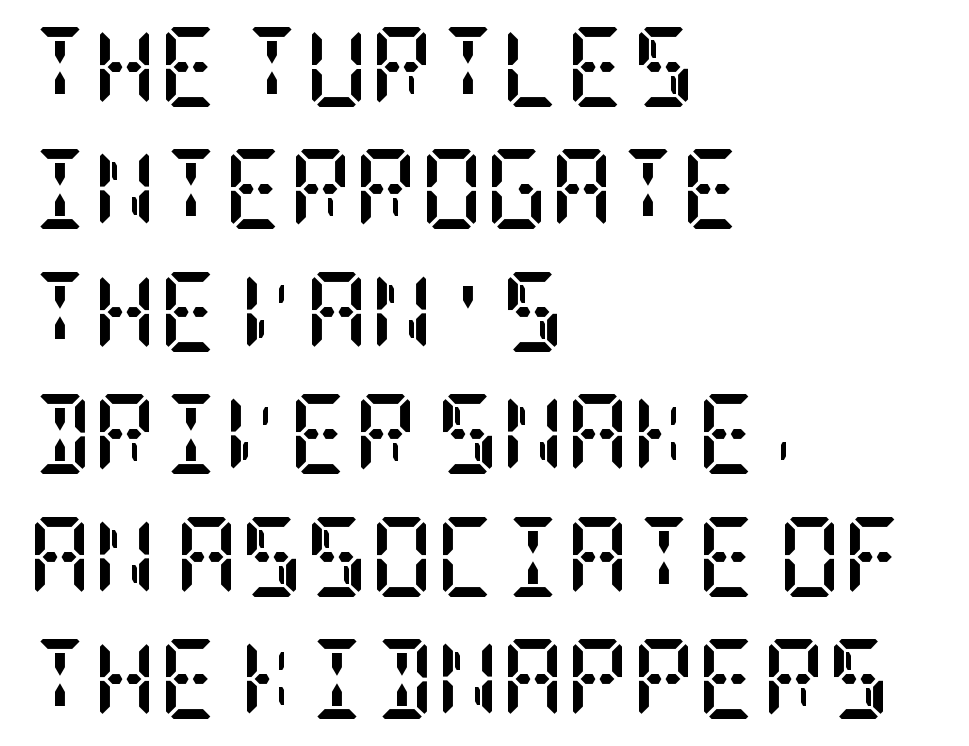
One glance says typical: line gaps are just what's usual. The type sits square on the baseline with zero lean. The characters display serif detailing at their extremities. Nothing unusual about the tracking: characters are spaced as the font intends. Underline: absent.
